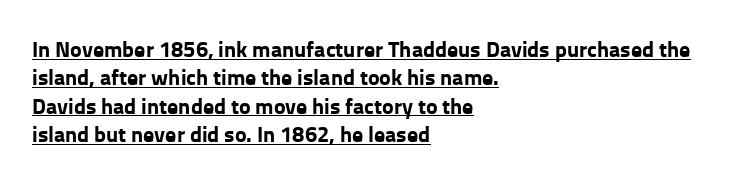
A rule runs beneath these lines of type. The paragraph has a hard left edge and a soft right edge. Inter-character spacing is left at the font's built-in metrics. Regular leading. The letters stand straight up with perfectly vertical stems.
